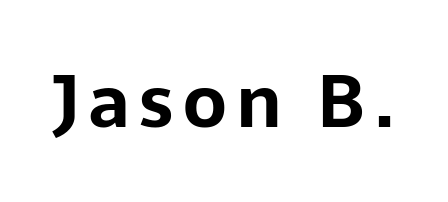
{"serif": "no", "italic": "no", "bold": "yes", "weight": "bold", "width": "normal", "stroke_contrast": "low", "x_height": "medium", "monospaced": "no", "underline": "no", "glyph_px": 73}
